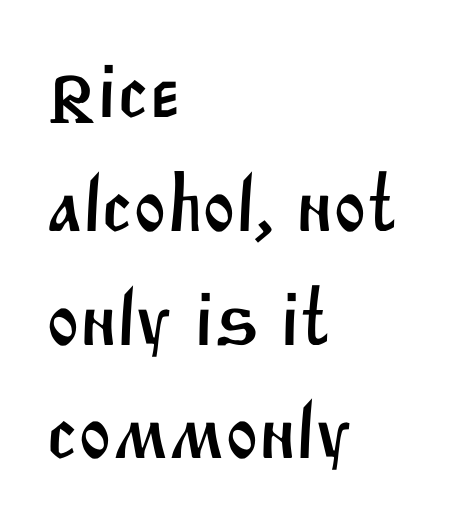
The image shows 79 px sans-serif type; set left-aligned, normal line spacing (1.44x), normal letter spacing, not underlined; medium stroke contrast and a large x-height.
